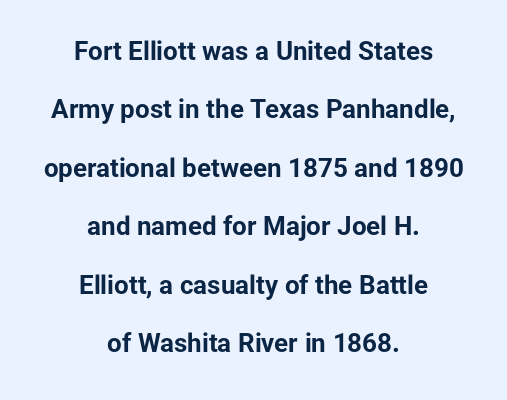
{"italic": "no", "bold": "yes", "underline": "no", "align": "center", "line_spacing": "loose", "line_spacing_ratio": 2.25, "letter_spacing": "normal", "letter_spacing_em": 0.0, "glyph_px": 26}
